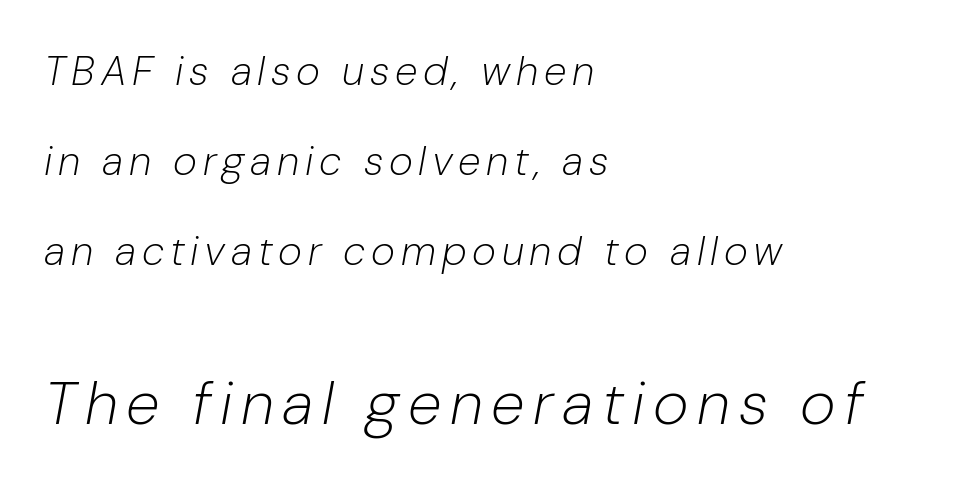
Q: Is the text bold? A: No.
Q: Is the text italic (slanted)? A: Yes, it leans right by about 10 degrees.
Q: Is the text underlined? A: No.
Q: How is the paragraph aligned? A: Left-aligned.
Q: Is the spacing between lines tight, normal or loose? A: Loose.
Q: Which block of text is set in a larger size, the first (top) or the second (bottom)? A: The second (bottom) one.
Q: Width (condensed, normal, or wide)? A: Normal.
Q: Stroke contrast? A: Low.
Q: x-height? A: Medium.
Q: Monospaced? A: No.
